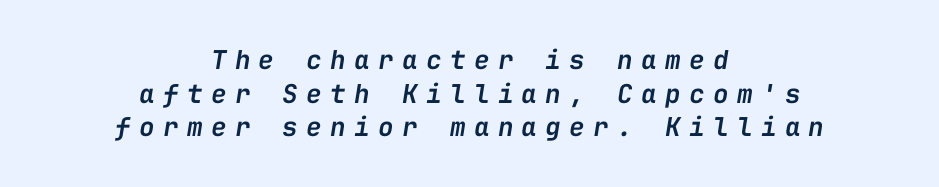
Q: Is the text bold? A: Semi-bold.
Q: Is the text italic (slanted)? A: Yes, it leans right by about 9 degrees.
Q: Is the text underlined? A: No.
Q: How is the paragraph aligned? A: Centered.
Q: Is the spacing between letters normal or unusually wide? A: Unusually wide.
Q: Is the spacing between lines tight, normal or loose? A: Normal.
